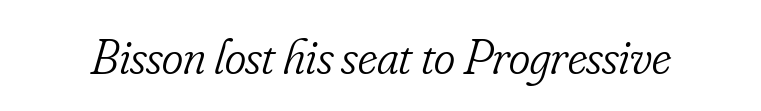
Each letter keeps its own natural width here, so spacing adapts to shape. A quiet, ordinary-to-light weight characterises the typeface. The zone under the glyphs is completely vacant. In terms of letterspacing, this is plain default setting. Font category for this specimen: serif. Every character sits at an angle, as italics do.
